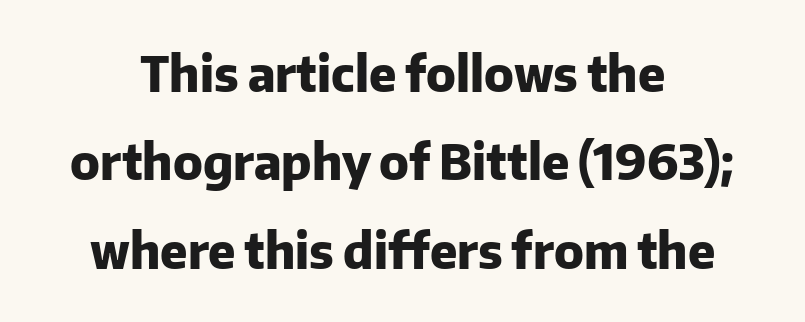
Q: Is the text bold? A: Yes.
Q: Is the text italic (slanted)? A: No, it is upright.
Q: Is the typeface a serif or a sans-serif typeface? A: Sans-serif.
Q: Is the text underlined? A: No.
Q: How is the paragraph aligned? A: Centered.
Q: Is the spacing between letters normal or unusually wide? A: Normal.
Q: Width (condensed, normal, or wide)? A: Normal.
Q: Stroke contrast? A: Low.
Q: x-height? A: Medium.
Q: Monospaced? A: No.
